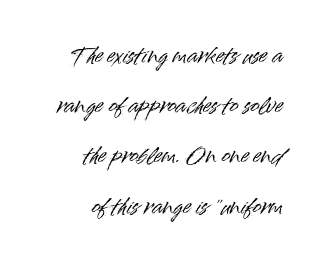
Tracking here is standard; glyphs follow each other at the usual distance. This block would shrink considerably if given ordinary leading; it's expanded now. Letters rest on an invisible, unmarked baseline.
